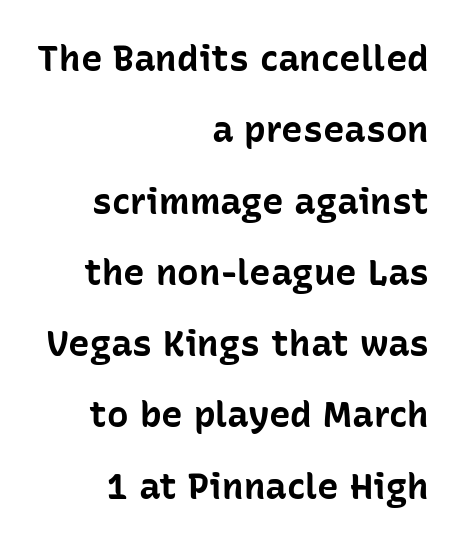
Q: Is the text bold? A: Yes.
Q: Is the text italic (slanted)? A: No, it is upright.
Q: Is the typeface a serif or a sans-serif typeface? A: Sans-serif.
Q: Is the text underlined? A: No.
Q: How is the paragraph aligned? A: Right-aligned.
Q: Is the spacing between letters normal or unusually wide? A: Normal.
Q: Is the spacing between lines tight, normal or loose? A: Loose.
Q: Width (condensed, normal, or wide)? A: Normal.
Q: Stroke contrast? A: Low.
Q: x-height? A: Medium.
Q: Monospaced? A: No.
